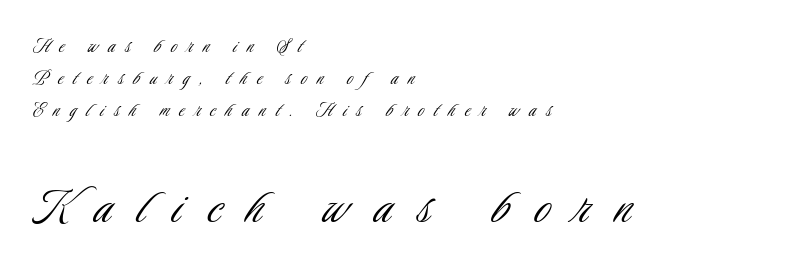
Type size steps up from the first block to the second. Observe the wide spacing: letters keep a clear distance from each other. Glance below the letters and you will spot only blank space. The font sits on the lighter half of the weight spectrum, regular included.
